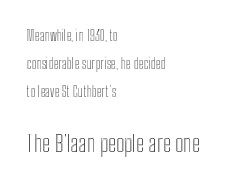
{"italic": "no", "underline": "no", "align": "left", "line_spacing": "loose", "line_spacing_ratio": 2.0, "letter_spacing": "normal", "letter_spacing_em": 0.0, "larger_block": "second", "size_ratio": 1.64, "glyph_px": 23}
